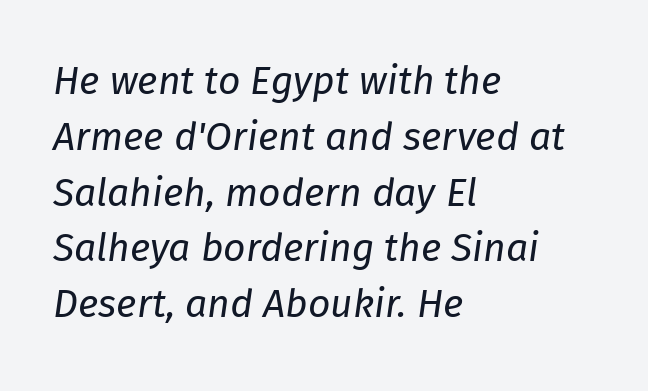
The setting favours the left margin, as ordinary paragraphs usually do. Style check: oblique. What stands out about the letter spacing? Nothing — it is the standard amount. How would I describe the line gaps? Plain and ordinary. The face looks like a standard text weight, possibly lighter.
